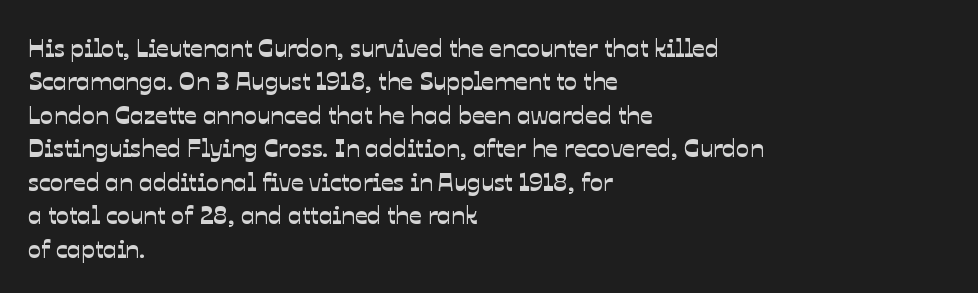
{"underline": "no", "align": "left", "line_spacing": "normal", "line_spacing_ratio": 1.34, "letter_spacing": "normal", "letter_spacing_em": 0.0, "glyph_px": 25}
